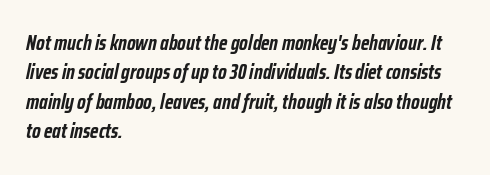
The image shows 21 px bold type, italic (leaning right); set left-aligned, normal line spacing (1.4x), normal letter spacing, not underlined.
